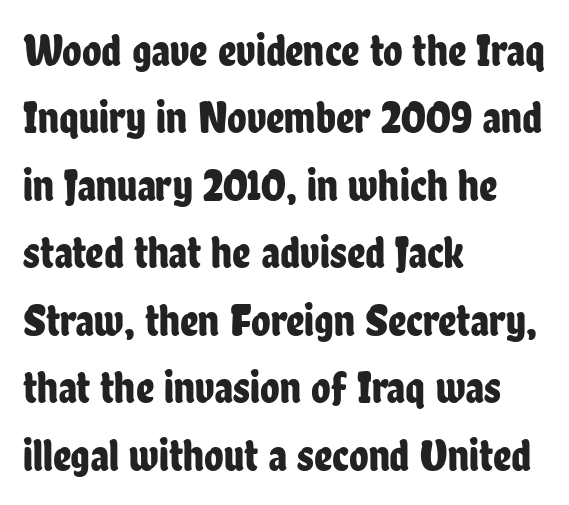
The image shows 45 px condensed sans-serif type, upright; set left-aligned, normal line spacing (1.5x), normal letter spacing, not underlined; low stroke contrast and a medium x-height.
